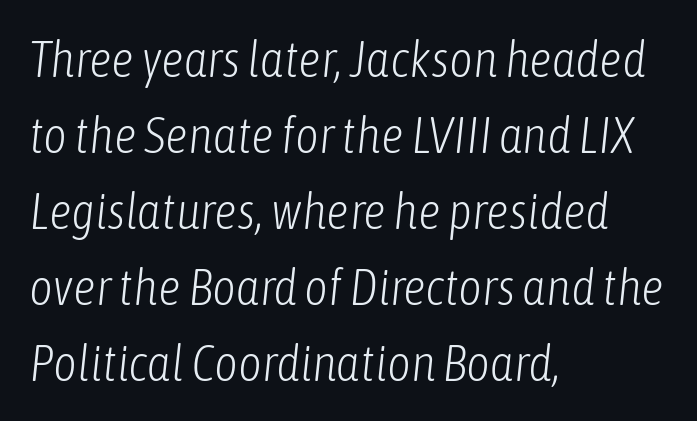
Looks like regular typesetting: each glyph gets only the width it needs. Check the space under the baseline: it is left empty. Short note: letters normally spaced. Stroke thickness stays within the range of a standard reading face or lighter.
